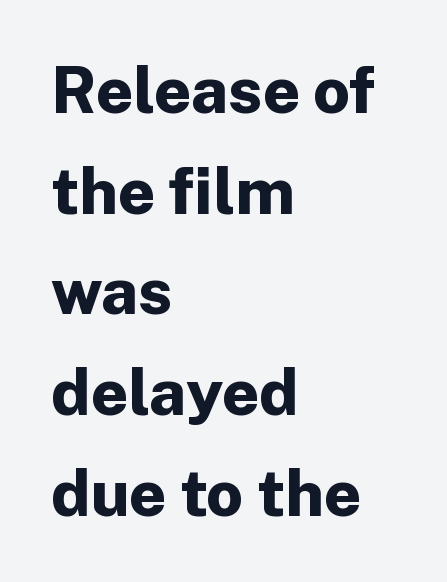
{"serif": "no", "italic": "no", "bold": "yes", "weight": "bold", "width": "normal", "stroke_contrast": "low", "x_height": "medium", "monospaced": "no", "underline": "no", "align": "left", "line_spacing": "normal", "line_spacing_ratio": 1.55, "letter_spacing": "normal", "letter_spacing_em": 0.0, "glyph_px": 65}
